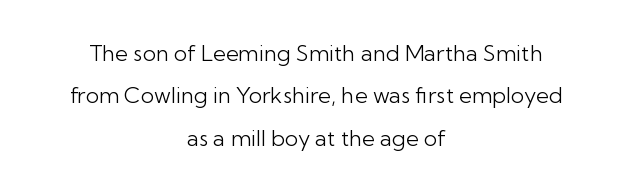
One glance says open: line gaps are wider than usual. The letters sit at their default tracking, neither squeezed nor spread. Teacher's note: observe the equal gaps on both sides — that is centered alignment. No word sits above an underline. Heft: none added — not bold. Vertical strokes here are truly vertical.
